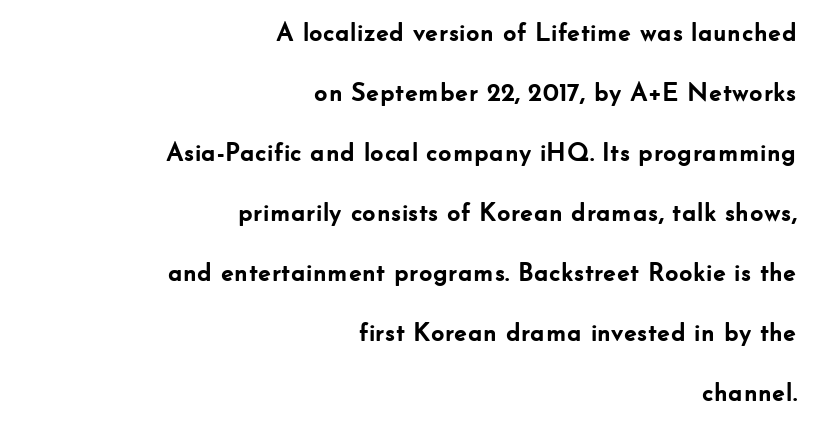
The image shows 26 px bold type, upright; set right-aligned, loose line spacing (2.31x), normal letter spacing, not underlined.
